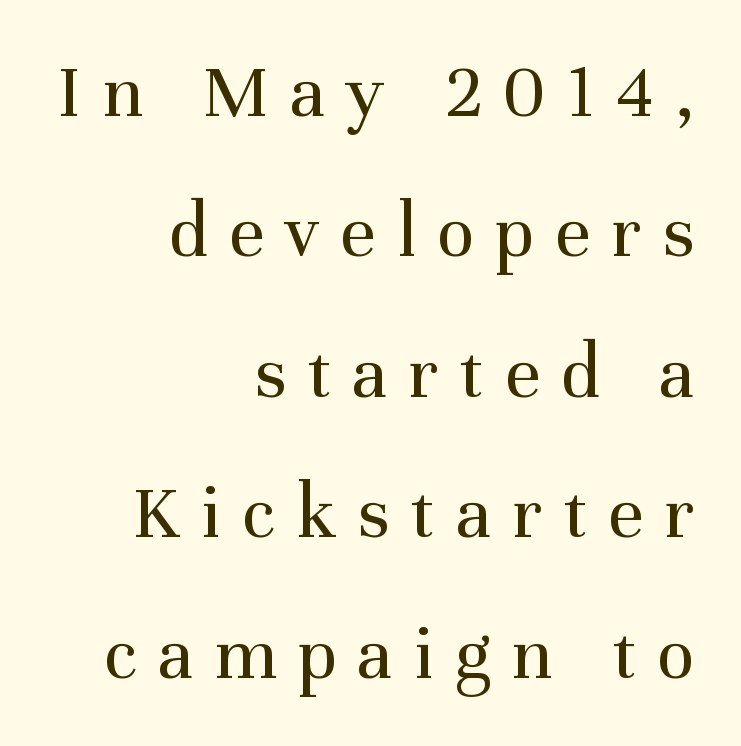
Is the block centered? No — it sits flush against the right margin. Is this a fixed-width face? No — the glyphs have proportional, varying widths. The characters display serif detailing at their extremities. A roman cut, with each character standing at attention. The foot of each line stays bare and open.
